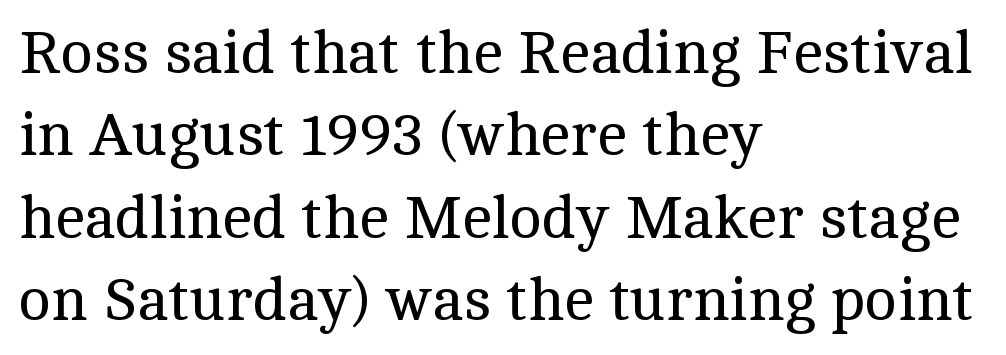
Q: Is the text bold? A: No.
Q: Is the text italic (slanted)? A: No, it is upright.
Q: Is the typeface a serif or a sans-serif typeface? A: Serif.
Q: Is the text underlined? A: No.
Q: How is the paragraph aligned? A: Left-aligned.
Q: Is the spacing between letters normal or unusually wide? A: Normal.
Q: Is the spacing between lines tight, normal or loose? A: Normal.
Q: Width (condensed, normal, or wide)? A: Normal.
Q: x-height? A: Medium.
Q: Monospaced? A: No.
